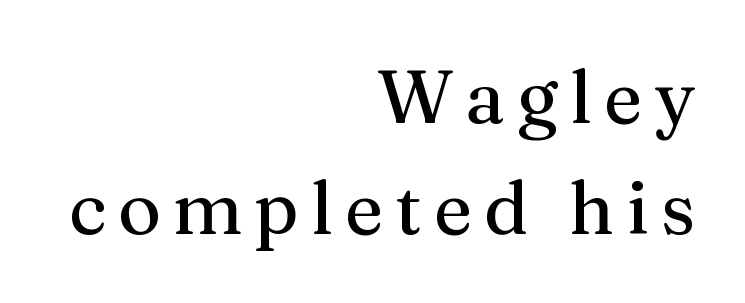
Note: serifs present on the glyphs. The lines in this sample share a right terminus and differ only in where they begin. No word sits above an underline. Here the designer chose a conventional face with non-uniform glyph widths. The passage shown stacks its lines at a standard gap.
